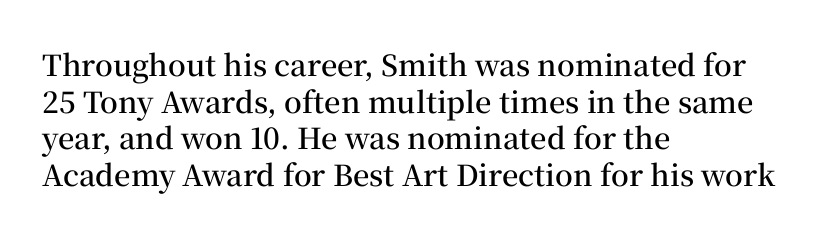
Lines of text with bare space underneath. Caption: multi-line text, flush left, ragged right. The typeface chosen for these lines features serifs. A semibold gives these letters moderate extra thickness, short of bold. Proportional: the letters do not fall into vertical columns. This is roman type, the default non-slanted kind.
